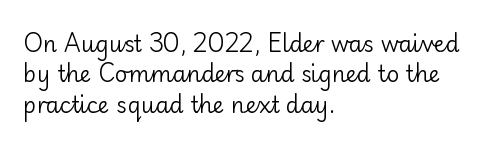
A quiet, ordinary-to-light weight characterises the typeface. The text block is weighted toward the left margin, trailing off unevenly rightward. This rendering leaves character spacing at its baseline value. Characters remain perfectly vertical along every line. The strip under each line holds only bare page.
